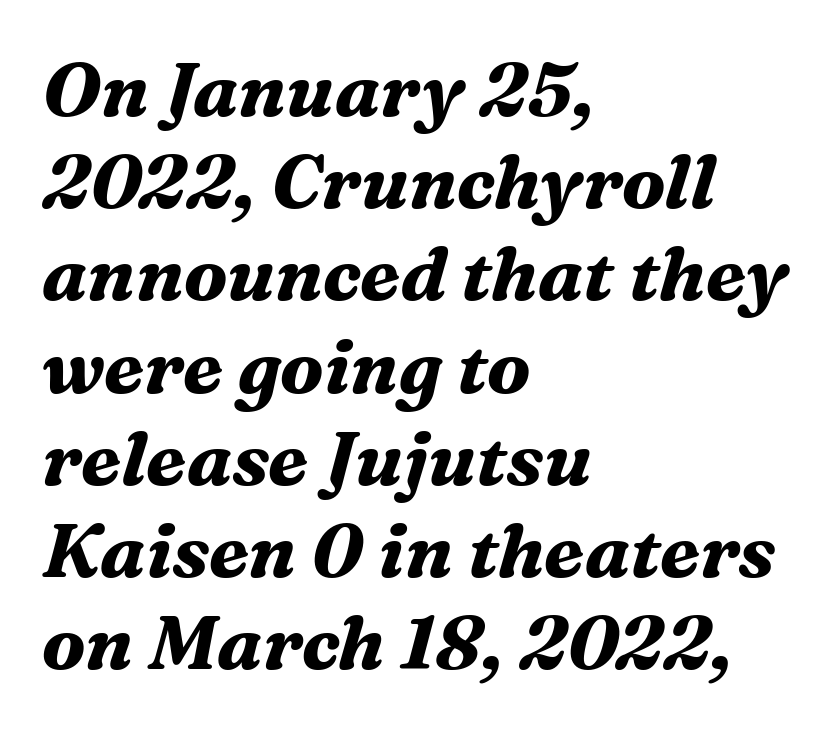
{"serif": "yes", "italic": "yes", "lean": "right", "slant_degrees": 16, "bold": "yes", "weight": "bold", "width": "normal", "stroke_contrast": "medium", "x_height": "medium", "monospaced": "no", "underline": "no", "align": "left", "line_spacing_ratio": 1.23, "letter_spacing": "normal", "letter_spacing_em": 0.0, "glyph_px": 75}
